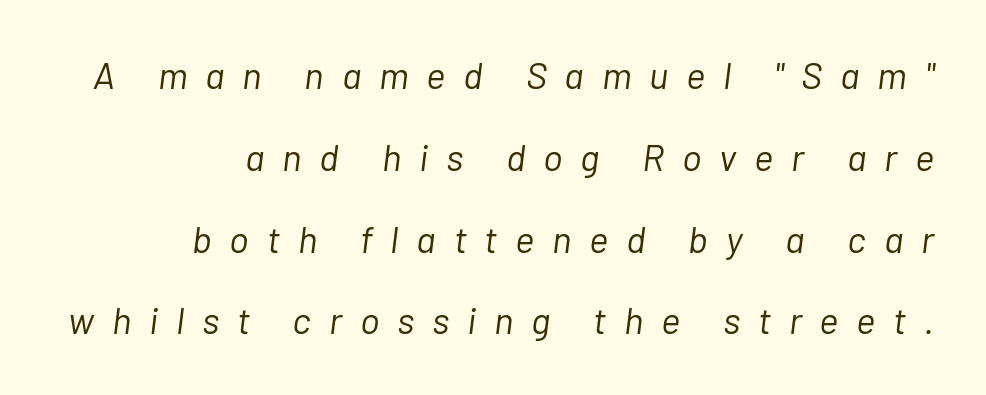
{"italic": "yes", "lean": "right", "slant_degrees": 7, "bold": "no", "weight": "light", "width": "normal", "stroke_contrast": "low", "x_height": "medium", "monospaced": "no", "underline": "no", "align": "right", "line_spacing": "loose", "line_spacing_ratio": 2.21, "letter_spacing": "wide", "letter_spacing_em": 0.48, "glyph_px": 37}
